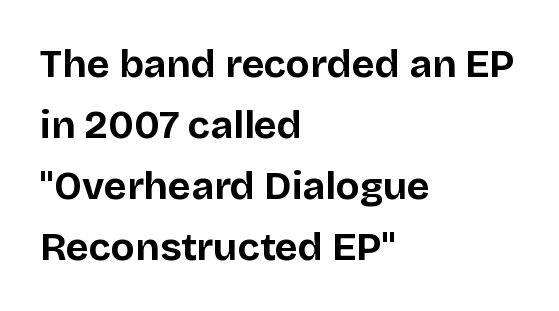
{"serif": "no", "italic": "no", "bold": "yes", "weight": "bold", "width": "normal", "stroke_contrast": "low", "x_height": "large", "monospaced": "no", "underline": "no", "align": "left", "line_spacing": "normal", "line_spacing_ratio": 1.56, "letter_spacing": "normal", "letter_spacing_em": 0.0, "glyph_px": 39}
